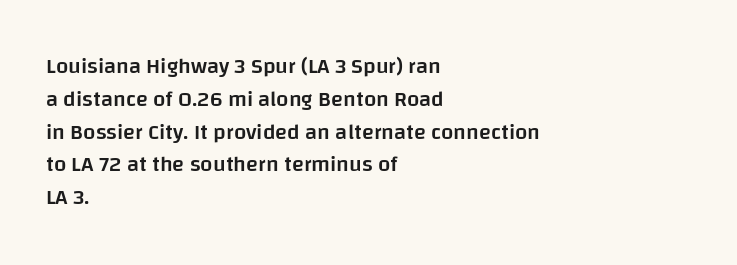
The image shows 22 px text type, upright; set left-aligned, normal line spacing (1.49x), normal letter spacing, not underlined.
